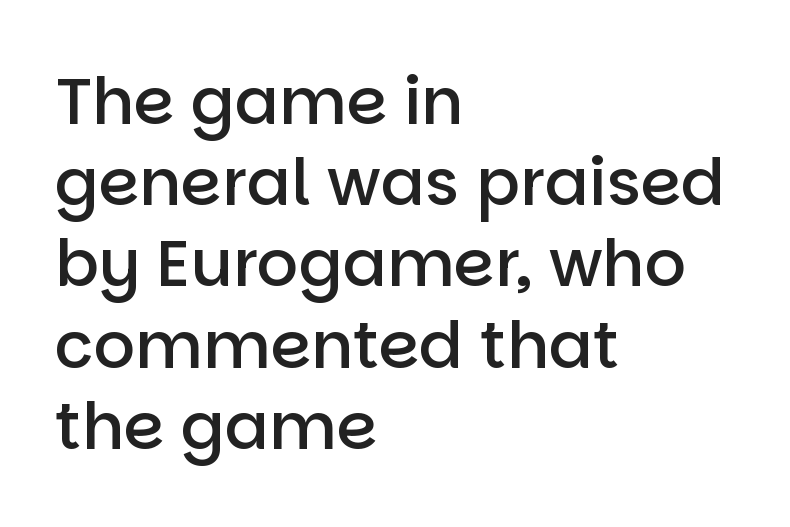
The image shows 65 px semibold sans-serif type, upright; set left-aligned, normal line spacing (1.25x), normal letter spacing, not underlined; low stroke contrast and a large x-height.
